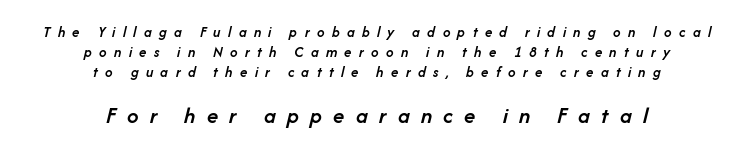
The image shows 23 px text type, italic (leaning right); set centered, normal line spacing (1.32x), unusually wide letter spacing (+0.49 em), not underlined; the second (bottom) block is 1.53x larger.
